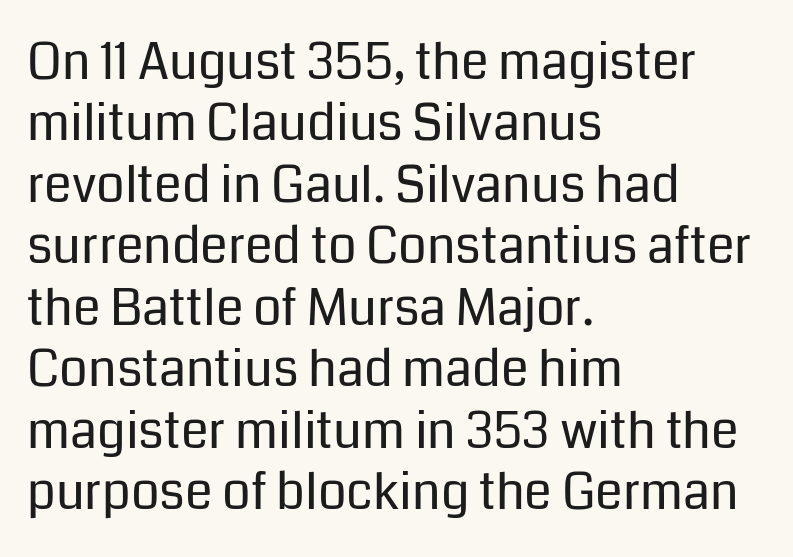
The image shows 50 px regular-weight sans-serif type, upright; set left-aligned, line spacing 1.23x, normal letter spacing, not underlined; low stroke contrast and a medium x-height.
